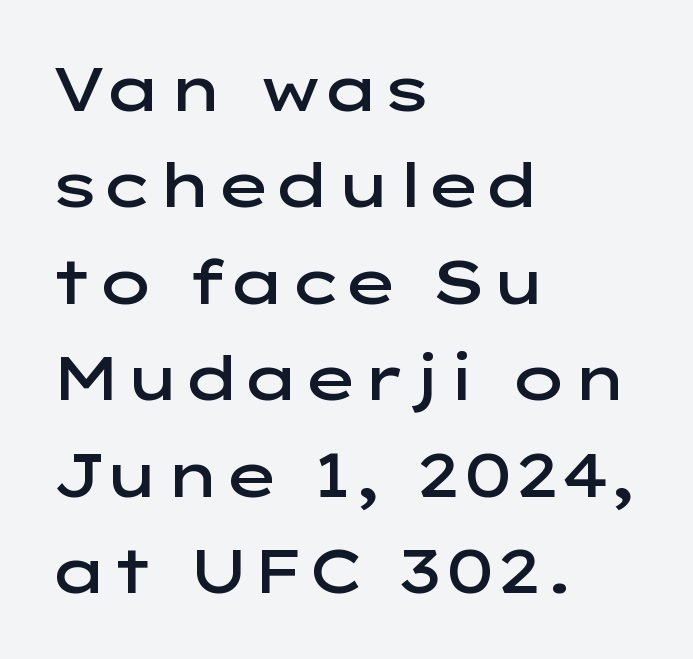
This block has exactly the height ordinary leading produces. The rendering keeps characters at their native spacing. Italic: no, the glyphs are upright roman. The type family on display is of the sans-serif kind.
